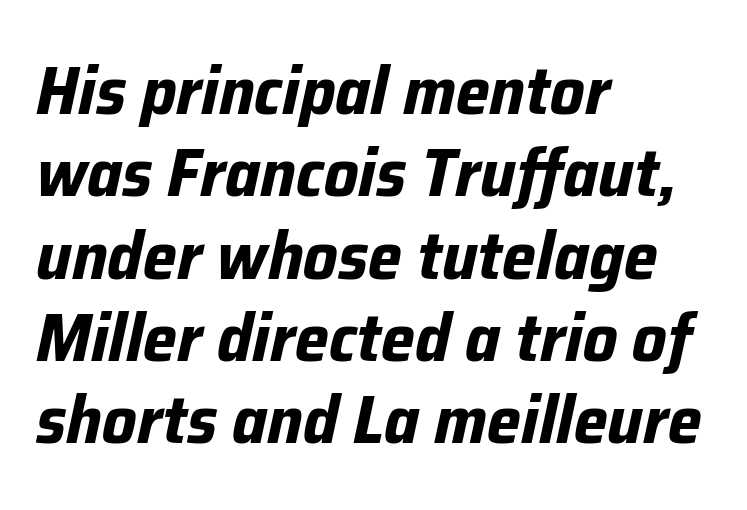
You can tell it's italic because the verticals aren't actually vertical. The paragraph shown leans on its left margin. Is the letter spacing exaggerated? No — it looks like the ordinary default. Here the designer chose a conventional face with non-uniform glyph widths.
